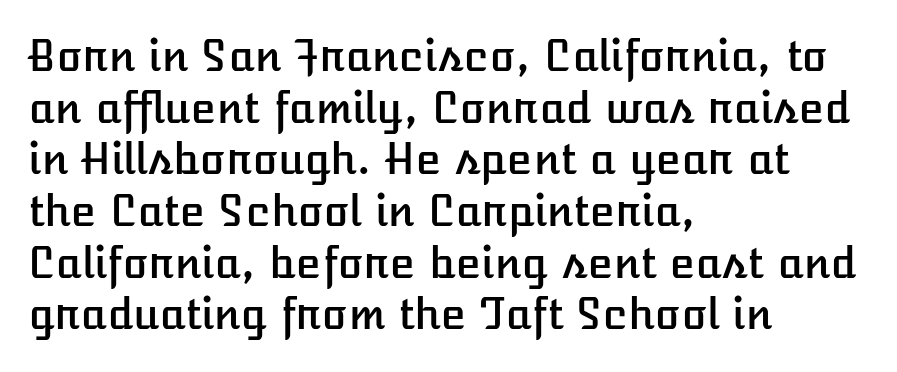
The image shows 42 px text type, upright; set left-aligned, line spacing 1.23x, normal letter spacing, not underlined; low stroke contrast and a medium x-height.
